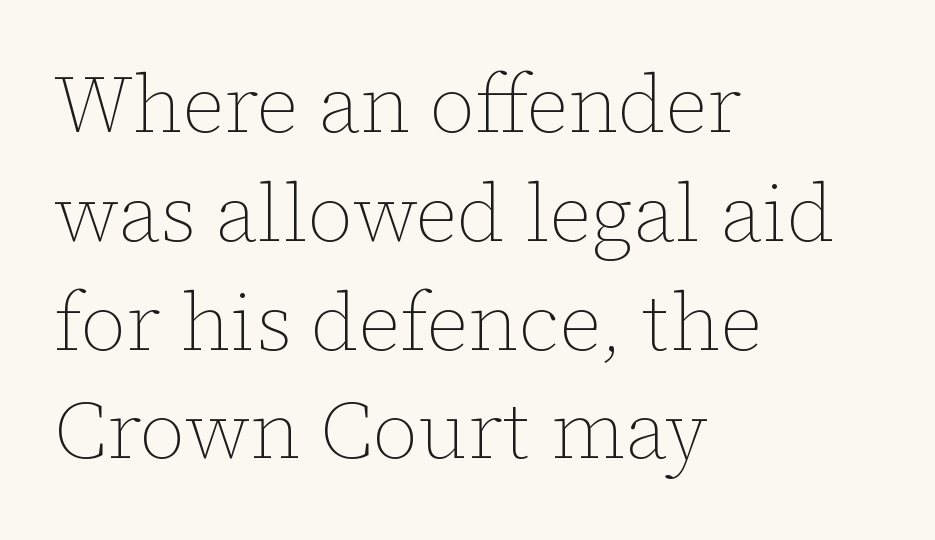
Q: Is the text bold? A: No.
Q: Is the text italic (slanted)? A: No, it is upright.
Q: Is the text underlined? A: No.
Q: How is the paragraph aligned? A: Left-aligned.
Q: Is the spacing between letters normal or unusually wide? A: Normal.
Q: Is the spacing between lines tight, normal or loose? A: Normal.
Q: Width (condensed, normal, or wide)? A: Normal.
Q: Stroke contrast? A: Low.
Q: x-height? A: Medium.
Q: Monospaced? A: No.
